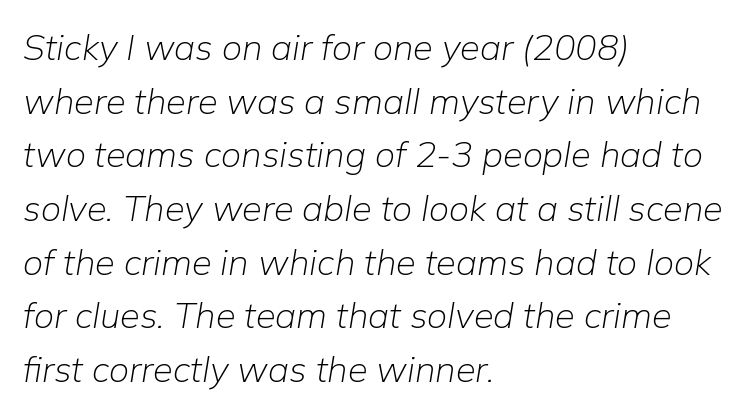
The image shows 36 px light type, italic (leaning right); set left-aligned, normal line spacing (1.49x), normal letter spacing, not underlined; low stroke contrast and a medium x-height.
